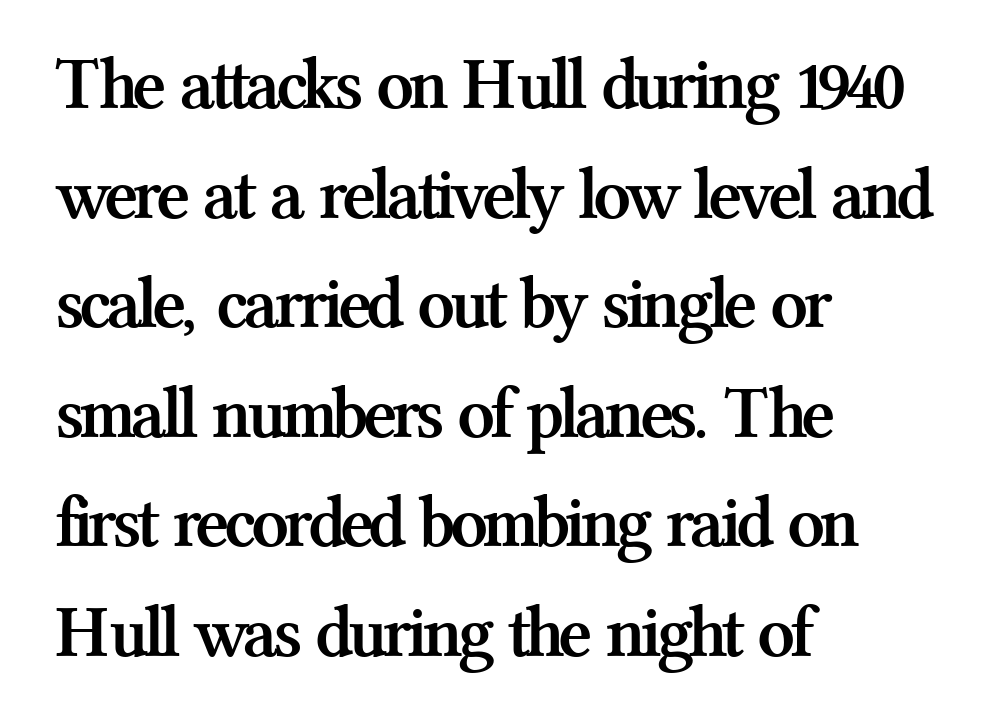
{"serif": "yes", "italic": "no", "bold": "yes", "weight": "semibold", "width": "normal", "stroke_contrast": "medium", "x_height": "medium", "monospaced": "no", "underline": "no", "align": "left", "line_spacing": "normal", "line_spacing_ratio": 1.48, "letter_spacing": "normal", "letter_spacing_em": 0.0, "glyph_px": 74}
